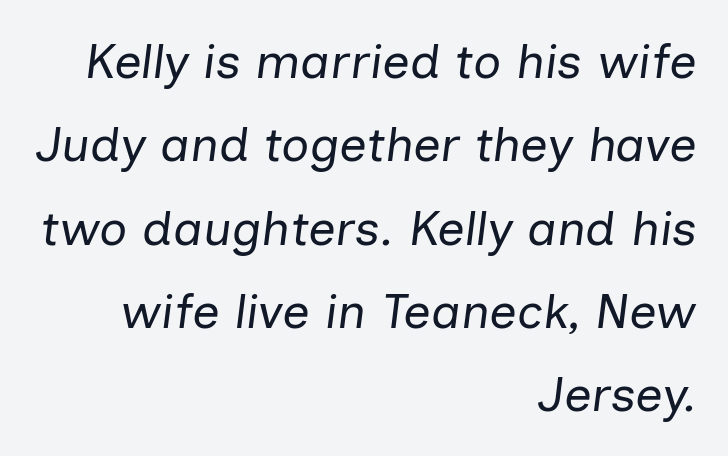
Q: Is the text bold? A: No.
Q: Is the text italic (slanted)? A: Yes, it leans right by about 7 degrees.
Q: Is the text underlined? A: No.
Q: How is the paragraph aligned? A: Right-aligned.
Q: Is the spacing between letters normal or unusually wide? A: Normal.
Q: Is the spacing between lines tight, normal or loose? A: Normal.
Q: Width (condensed, normal, or wide)? A: Normal.
Q: Stroke contrast? A: Low.
Q: x-height? A: Medium.
Q: Monospaced? A: No.
